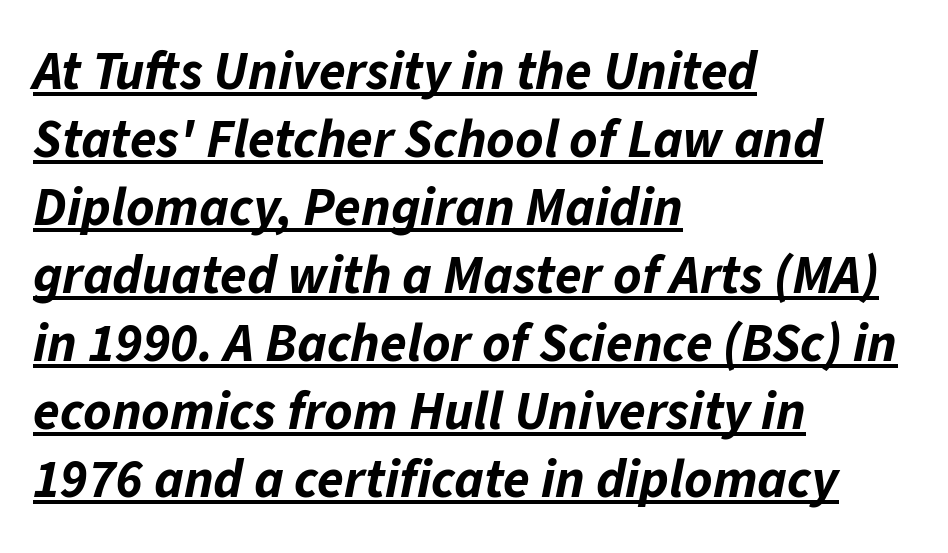
The image shows 54 px bold type, italic (leaning right); set left-aligned, normal line spacing (1.26x), normal letter spacing, underlined; low stroke contrast and a medium x-height.
